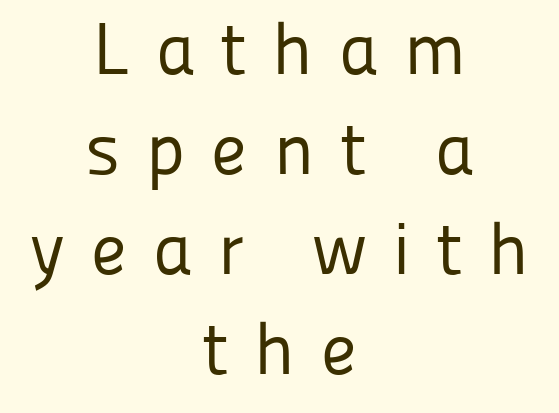
Q: Is the text bold? A: No.
Q: Is the text italic (slanted)? A: No, it is upright.
Q: Is the typeface a serif or a sans-serif typeface? A: Sans-serif.
Q: Is the text underlined? A: No.
Q: How is the paragraph aligned? A: Centered.
Q: Is the spacing between letters normal or unusually wide? A: Unusually wide.
Q: Is the spacing between lines tight, normal or loose? A: Normal.
Q: Width (condensed, normal, or wide)? A: Normal.
Q: Stroke contrast? A: Low.
Q: x-height? A: Medium.
Q: Monospaced? A: No.
